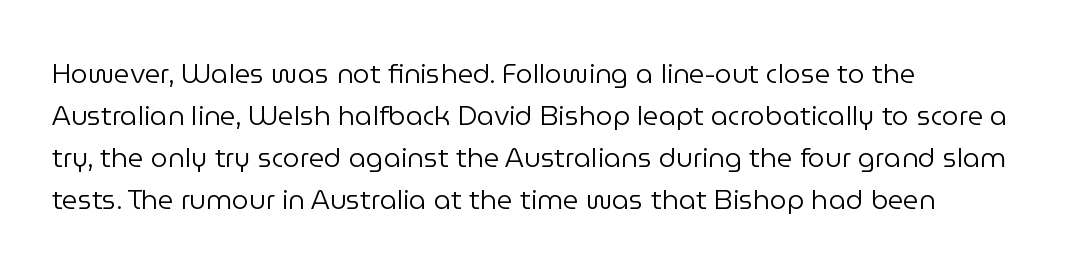
Anything drawn beneath the words? Only blank space. Each word holds together tightly as a unit, with standard inter-letter gaps. Each stroke keeps to a modest, everyday thickness or less. Normally led — the rows are evenly, conventionally spaced. In CSS terms this would be text-align: left. Does the lettering tilt? It doesn't — this is upright.
